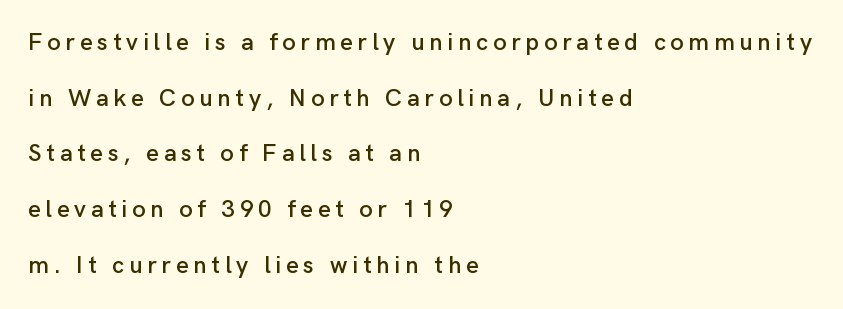
The image shows 24 px text type, upright; set left-aligned, loose line spacing (2.32x), unusually wide letter spacing (+0.2 em), not underlined.
